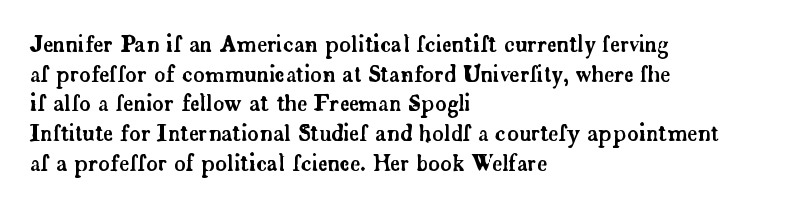
{"italic": "no", "underline": "no", "align": "left", "line_spacing": "normal", "line_spacing_ratio": 1.35, "letter_spacing": "normal", "letter_spacing_em": 0.0, "glyph_px": 22}
